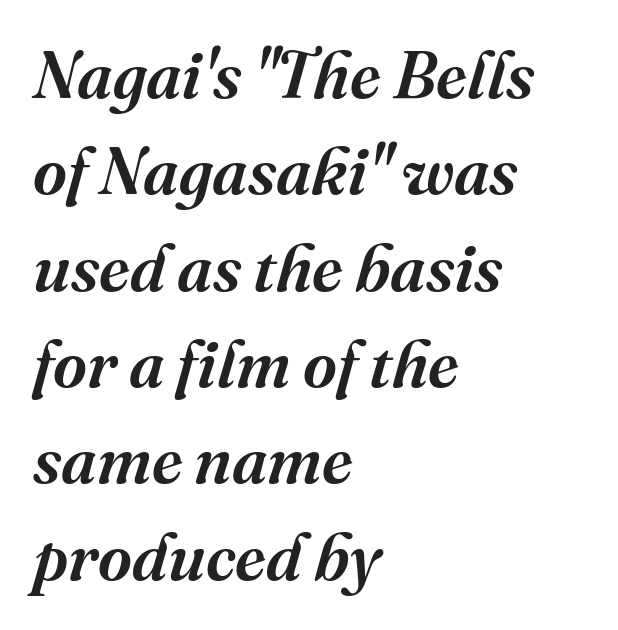
Q: Is the text bold? A: Semi-bold.
Q: Is the text italic (slanted)? A: Yes, it leans right by about 16 degrees.
Q: Is the typeface a serif or a sans-serif typeface? A: Serif.
Q: Is the text underlined? A: No.
Q: How is the paragraph aligned? A: Left-aligned.
Q: Is the spacing between letters normal or unusually wide? A: Normal.
Q: Is the spacing between lines tight, normal or loose? A: Normal.
Q: Width (condensed, normal, or wide)? A: Normal.
Q: Stroke contrast? A: Medium.
Q: x-height? A: Medium.
Q: Monospaced? A: No.
